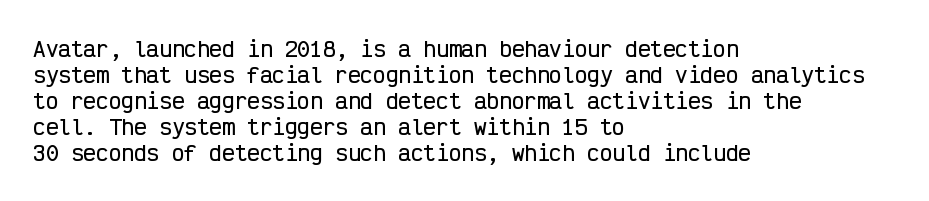
The typesetter chose a ragged-right arrangement here. The type sits square on the baseline with zero lean. There is no visible air inserted between adjacent glyphs. Has an underline been added? It has not.
